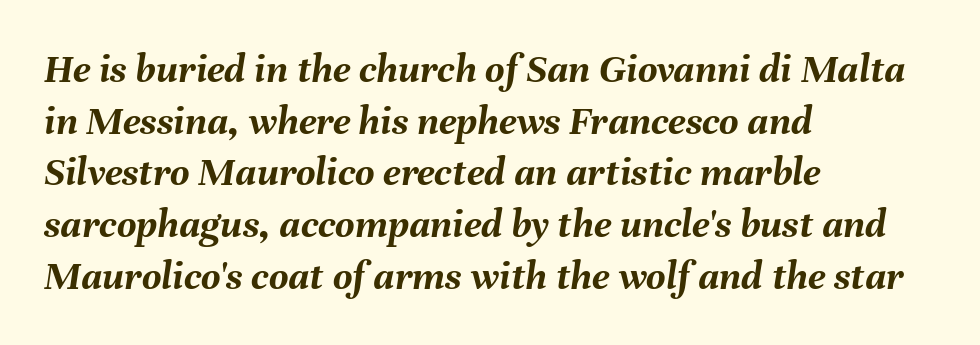
{"italic": "yes", "lean": "right", "slant_degrees": 8, "bold": "yes", "weight": "semibold", "width": "normal", "stroke_contrast": "medium", "x_height": "medium", "monospaced": "no", "underline": "no", "align": "left", "line_spacing_ratio": 1.23, "letter_spacing": "normal", "letter_spacing_em": 0.0, "glyph_px": 42}
